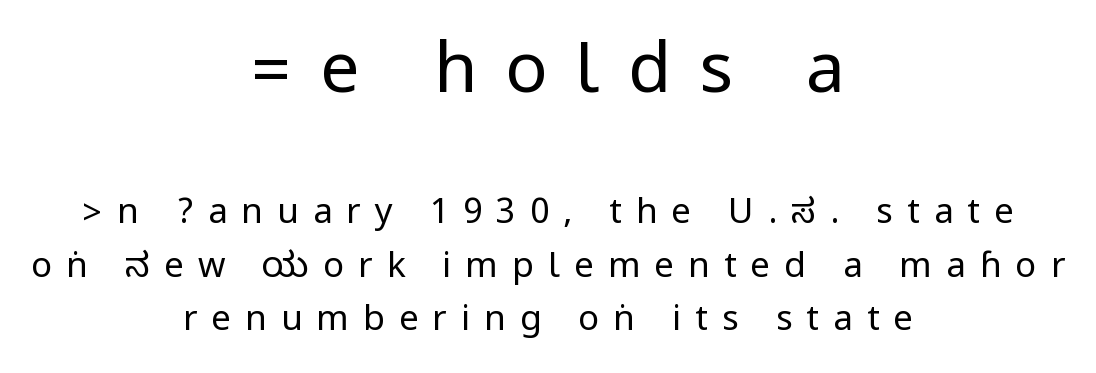
Q: Is the text bold? A: No.
Q: Is the text italic (slanted)? A: No, it is upright.
Q: Is the typeface a serif or a sans-serif typeface? A: Sans-serif.
Q: Is the text underlined? A: No.
Q: How is the paragraph aligned? A: Centered.
Q: Is the spacing between letters normal or unusually wide? A: Unusually wide.
Q: Is the spacing between lines tight, normal or loose? A: Normal.
Q: Which block of text is set in a larger size, the first (top) or the second (bottom)? A: The first (top) one.
Q: Width (condensed, normal, or wide)? A: Condensed.
Q: Stroke contrast? A: Low.
